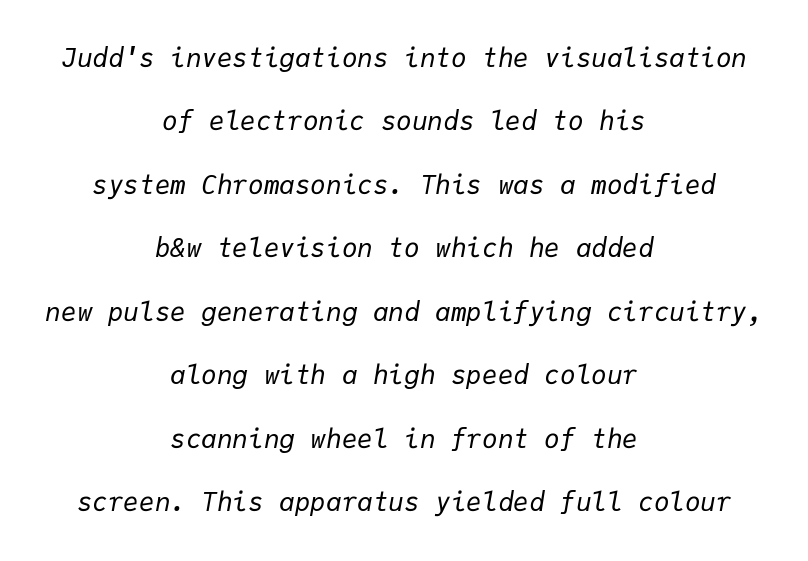
Q: Is the text bold? A: No.
Q: Is the text italic (slanted)? A: Yes, it leans right by about 9 degrees.
Q: Is the text underlined? A: No.
Q: How is the paragraph aligned? A: Centered.
Q: Is the spacing between letters normal or unusually wide? A: Normal.
Q: Is the spacing between lines tight, normal or loose? A: Loose.
